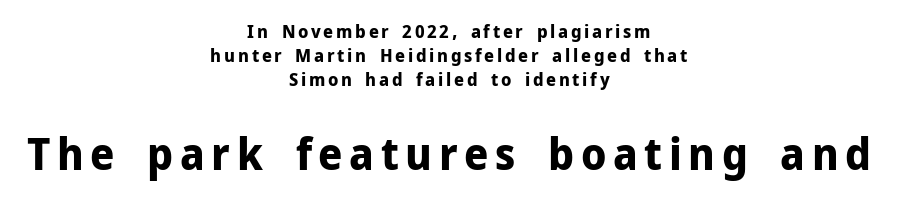
The image shows 44 px bold sans-serif type, upright; set centered, normal line spacing (1.32x), not underlined; the second (bottom) block is 2.44x larger; low stroke contrast and a medium x-height.
